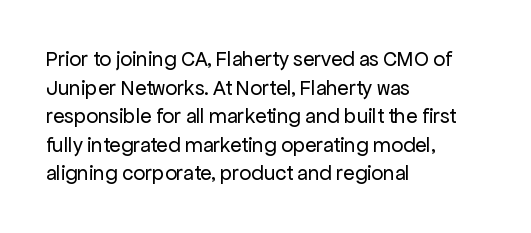
{"italic": "no", "bold": "no", "underline": "no", "align": "left", "line_spacing": "normal", "line_spacing_ratio": 1.36, "letter_spacing": "normal", "letter_spacing_em": 0.0, "glyph_px": 21}
